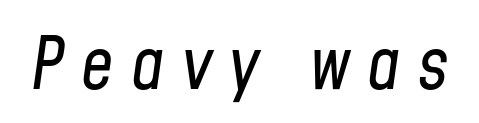
{"italic": "yes", "lean": "right", "slant_degrees": 8, "bold": "no", "weight": "regular", "width": "condensed", "stroke_contrast": "low", "x_height": "medium", "monospaced": "no", "underline": "no", "letter_spacing": "wide", "letter_spacing_em": 0.24, "glyph_px": 72}
